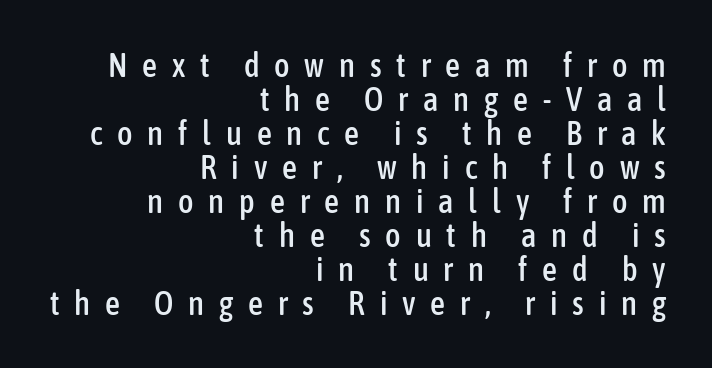
The image shows 33 px condensed sans-serif type, upright; set right-aligned, tight line spacing (1.03x), unusually wide letter spacing (+0.45 em), not underlined; low stroke contrast and a medium x-height.
